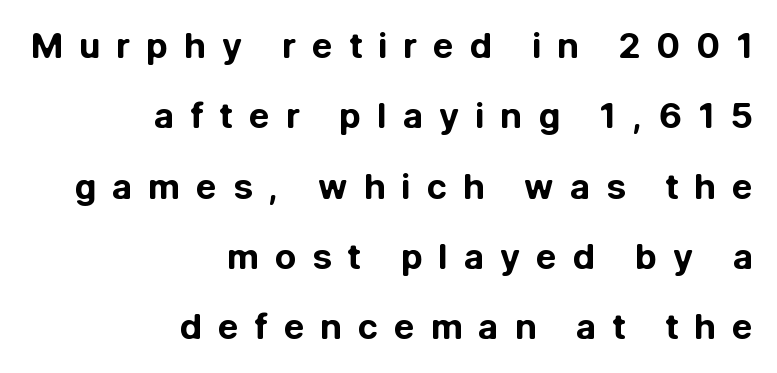
Does the lettering tilt? It doesn't — this is upright. Line spacing here is loose. What stands out about the letter spacing? Its width — letters are far apart. This sample uses a sans-serif face. Note the varied advance widths — an 'i' is clearly narrower than an 'm'. The rendering anchors every line to the right-hand side.
